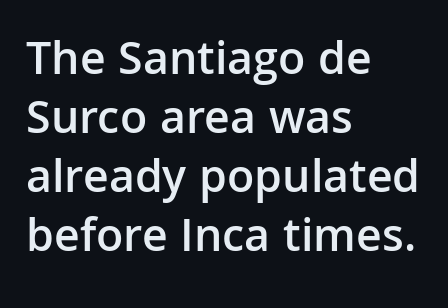
Q: Is the text bold? A: Semi-bold.
Q: Is the text italic (slanted)? A: No, it is upright.
Q: Is the typeface a serif or a sans-serif typeface? A: Sans-serif.
Q: Is the text underlined? A: No.
Q: How is the paragraph aligned? A: Left-aligned.
Q: Is the spacing between letters normal or unusually wide? A: Normal.
Q: Width (condensed, normal, or wide)? A: Normal.
Q: Stroke contrast? A: Low.
Q: x-height? A: Medium.
Q: Monospaced? A: No.
